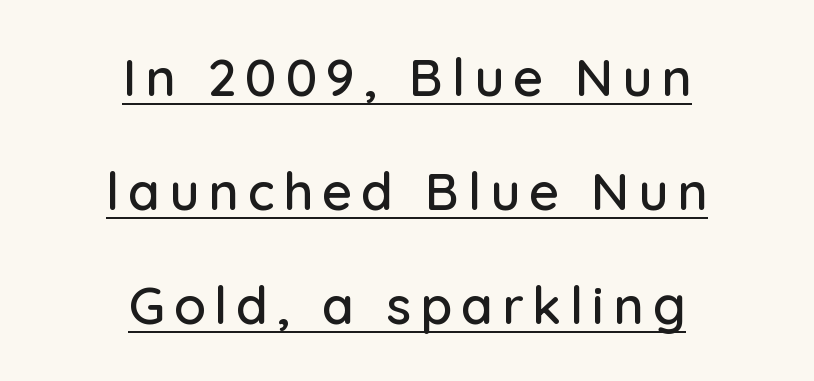
Q: Is the text italic (slanted)? A: No, it is upright.
Q: Is the typeface a serif or a sans-serif typeface? A: Sans-serif.
Q: Is the text underlined? A: Yes.
Q: How is the paragraph aligned? A: Centered.
Q: Is the spacing between lines tight, normal or loose? A: Loose.
Q: Width (condensed, normal, or wide)? A: Normal.
Q: Stroke contrast? A: Low.
Q: x-height? A: Medium.
Q: Monospaced? A: No.
